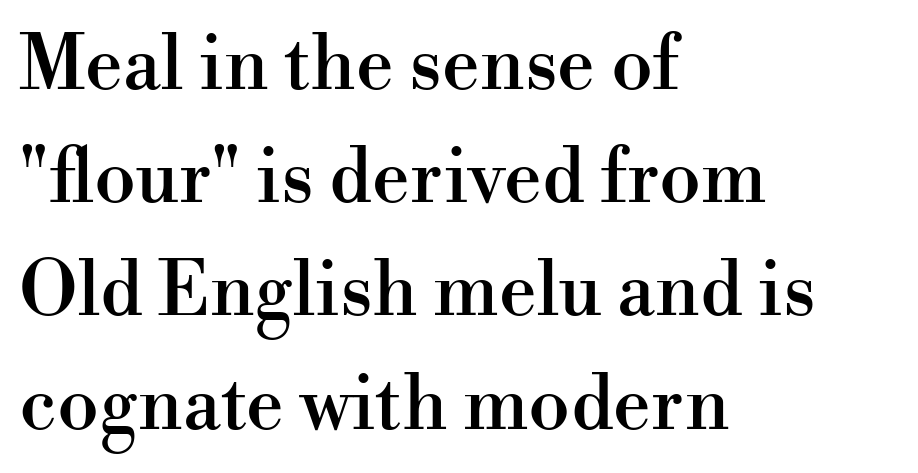
{"serif": "yes", "italic": "no", "width": "normal", "stroke_contrast": "high", "x_height": "small", "monospaced": "no", "underline": "no", "align": "left", "line_spacing": "normal", "line_spacing_ratio": 1.51, "letter_spacing": "normal", "letter_spacing_em": 0.0, "glyph_px": 75}
